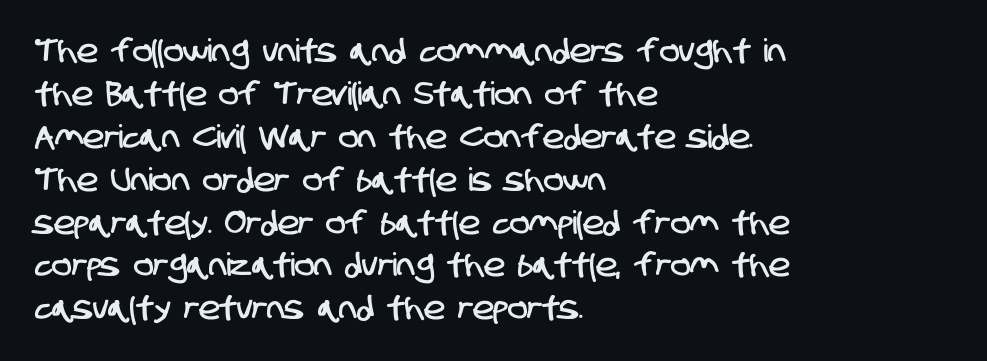
Q: Is the typeface a serif or a sans-serif typeface? A: Sans-serif.
Q: Is the text underlined? A: No.
Q: How is the paragraph aligned? A: Left-aligned.
Q: Is the spacing between letters normal or unusually wide? A: Normal.
Q: Is the spacing between lines tight, normal or loose? A: Normal.
Q: Width (condensed, normal, or wide)? A: Condensed.
Q: Stroke contrast? A: Low.
Q: x-height? A: Large.
Q: Monospaced? A: No.
